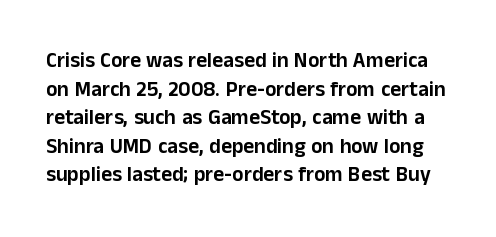
Q: Is the text italic (slanted)? A: No, it is upright.
Q: Is the text underlined? A: No.
Q: Is the spacing between letters normal or unusually wide? A: Normal.
Q: Is the spacing between lines tight, normal or loose? A: Normal.
